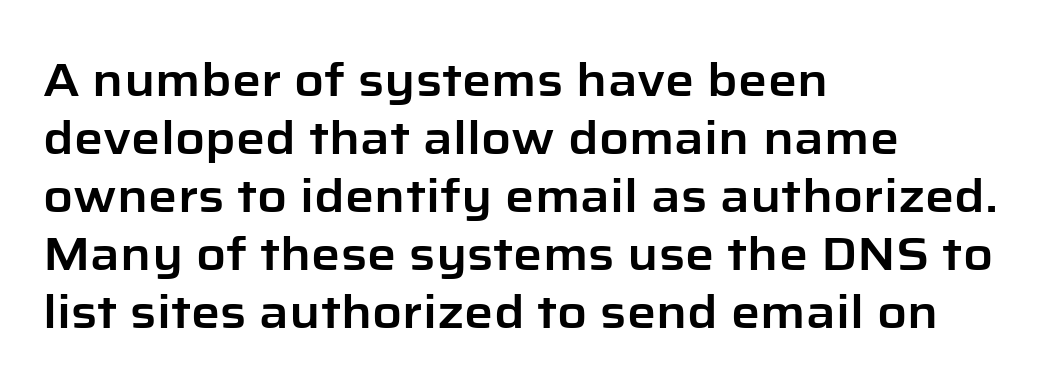
{"serif": "no", "italic": "no", "width": "normal", "stroke_contrast": "low", "x_height": "medium", "monospaced": "no", "underline": "no", "align": "left", "line_spacing": "normal", "line_spacing_ratio": 1.26, "letter_spacing": "normal", "letter_spacing_em": 0.0, "glyph_px": 46}
